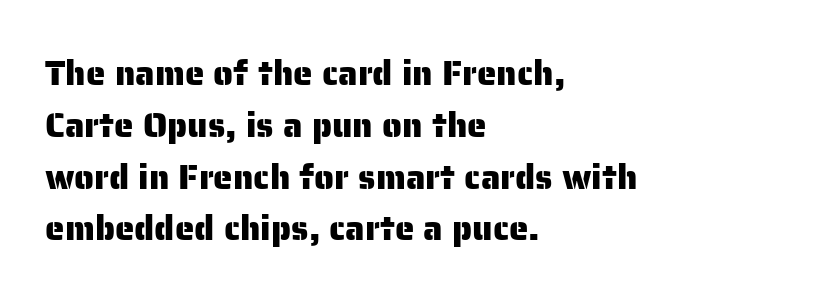
Q: Is the text italic (slanted)? A: No, it is upright.
Q: Is the typeface a serif or a sans-serif typeface? A: Sans-serif.
Q: Is the text underlined? A: No.
Q: How is the paragraph aligned? A: Left-aligned.
Q: Is the spacing between letters normal or unusually wide? A: Normal.
Q: Is the spacing between lines tight, normal or loose? A: Normal.
Q: Width (condensed, normal, or wide)? A: Normal.
Q: Stroke contrast? A: Low.
Q: x-height? A: Medium.
Q: Monospaced? A: No.
